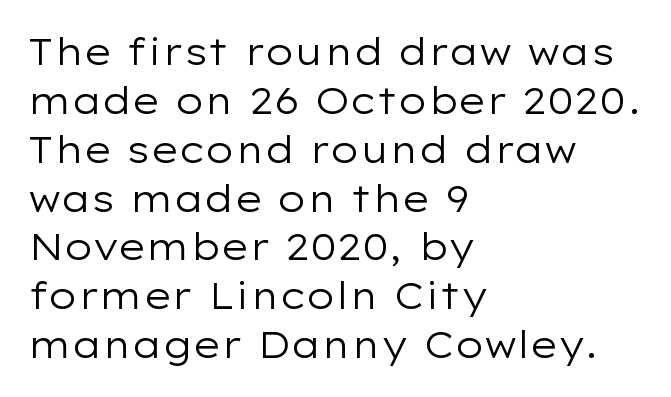
The image shows 37 px regular-weight, wide sans-serif type, upright; set left-aligned, normal line spacing (1.32x), normal letter spacing, not underlined; low stroke contrast and a medium x-height.
